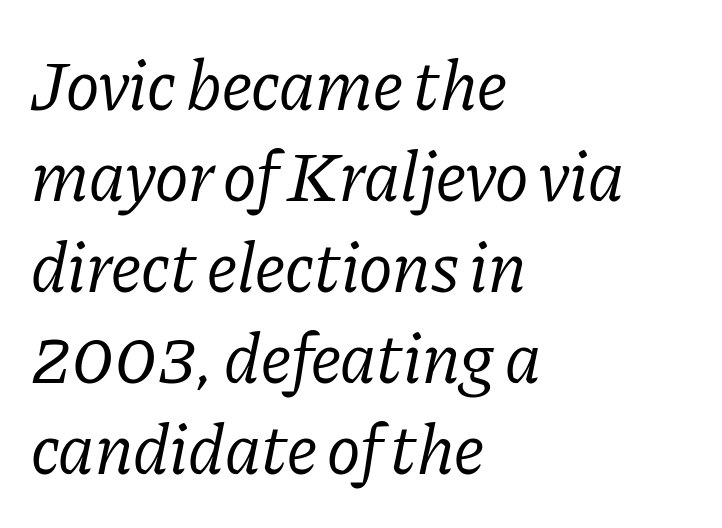
{"serif": "yes", "italic": "yes", "lean": "right", "slant_degrees": 11, "bold": "no", "weight": "regular", "width": "normal", "stroke_contrast": "low", "x_height": "medium", "monospaced": "no", "underline": "no", "align": "left", "line_spacing": "normal", "line_spacing_ratio": 1.28, "letter_spacing": "normal", "letter_spacing_em": 0.0, "glyph_px": 71}
